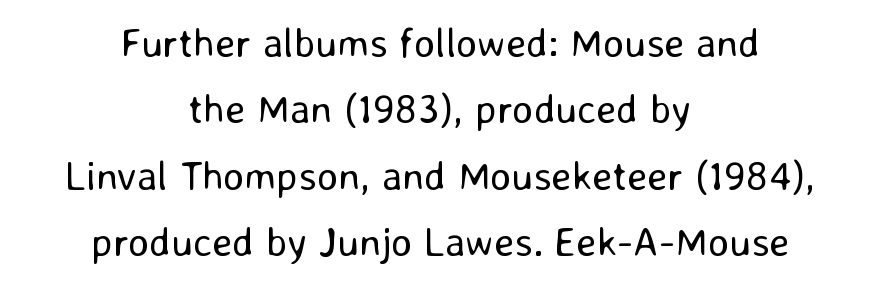
This sample has the flowing, uneven cadence of proportional lettering. The block of text has a typical density, with ordinary space between rows. The glyphs in this specimen are sans serif. Is the block centered? Yes — each line is placed symmetrically about the middle.
